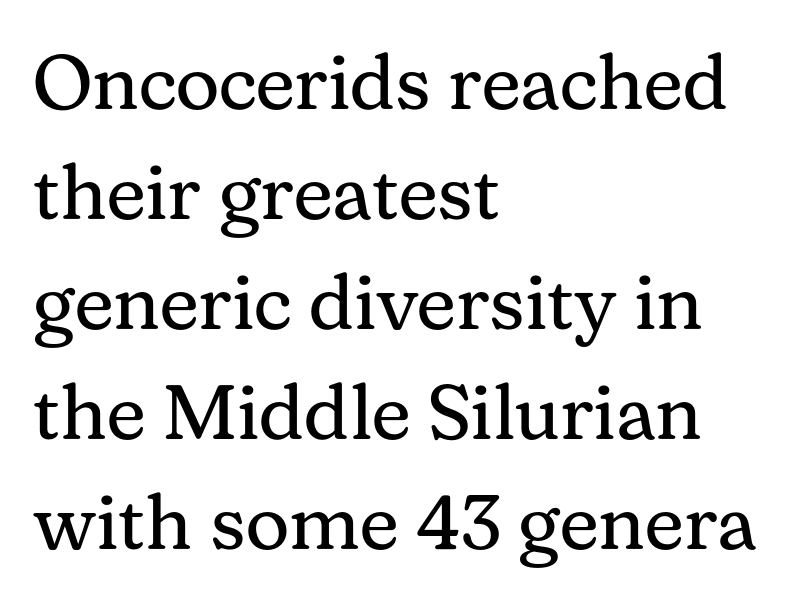
{"serif": "yes", "italic": "no", "bold": "no", "weight": "regular", "width": "normal", "stroke_contrast": "medium", "x_height": "medium", "monospaced": "no", "underline": "no", "align": "left", "line_spacing": "normal", "line_spacing_ratio": 1.43, "letter_spacing": "normal", "letter_spacing_em": 0.0, "glyph_px": 77}
